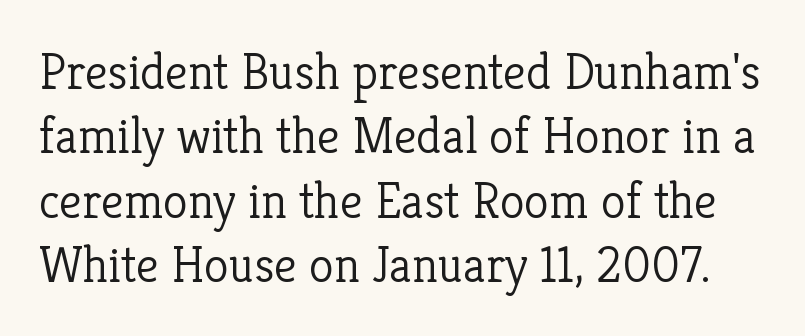
Q: Is the text bold? A: No.
Q: Is the text italic (slanted)? A: No, it is upright.
Q: Is the typeface a serif or a sans-serif typeface? A: Serif.
Q: Is the text underlined? A: No.
Q: Is the spacing between letters normal or unusually wide? A: Normal.
Q: Is the spacing between lines tight, normal or loose? A: Normal.
Q: Width (condensed, normal, or wide)? A: Normal.
Q: Stroke contrast? A: Low.
Q: x-height? A: Medium.
Q: Monospaced? A: No.
